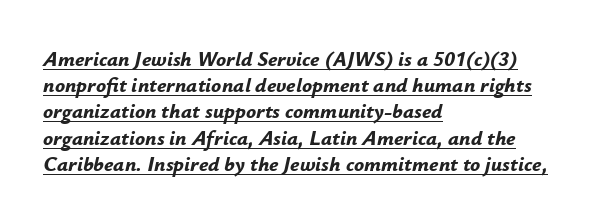
The vertical gap from one line to the next is medium. If you drew a line through each stem, it would be angled. The face used here is rendered with its standard letterfit. A typographer would call this underscored text.
